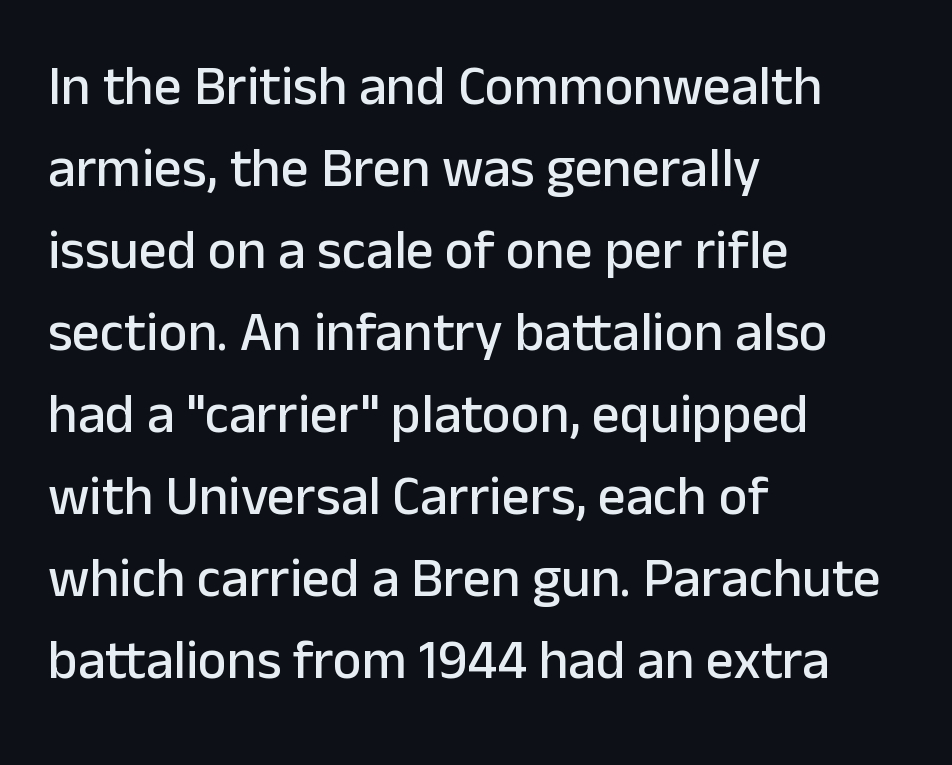
You can tell it's not italic because the verticals are truly vertical. The rows are spaced the way most documents space them. Check where the strokes stop: nothing finishes them off — pure sans. Descender tails drop into unmarked territory.
